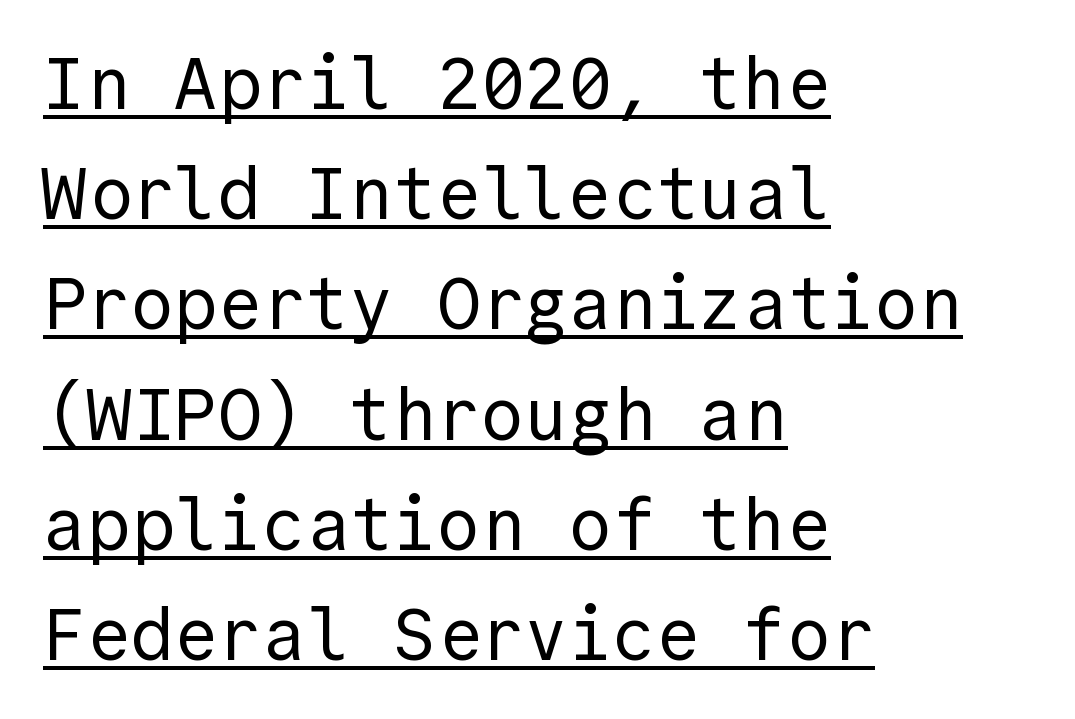
Q: Is the text bold? A: No.
Q: Is the text italic (slanted)? A: No, it is upright.
Q: Is the typeface a serif or a sans-serif typeface? A: Sans-serif.
Q: Is the text underlined? A: Yes.
Q: How is the paragraph aligned? A: Left-aligned.
Q: Is the spacing between letters normal or unusually wide? A: Normal.
Q: Is the spacing between lines tight, normal or loose? A: Normal.
Q: Width (condensed, normal, or wide)? A: Normal.
Q: x-height? A: Medium.
Q: Monospaced? A: Yes.
